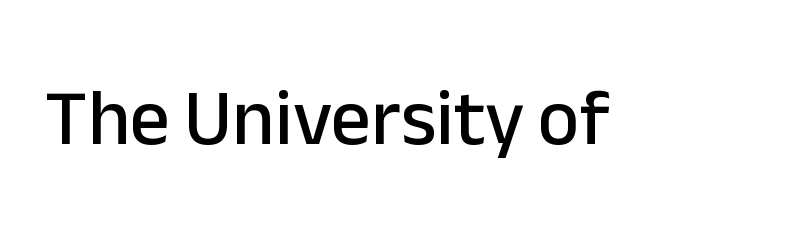
If you drew a line through each stem, it would be perfectly vertical. Each letter keeps its own natural width here, so spacing adapts to shape. The space beneath each line is pristine and unruled. Characters follow at the spacing the type designer built in. Stroke terminals: plain, sans-serif.
